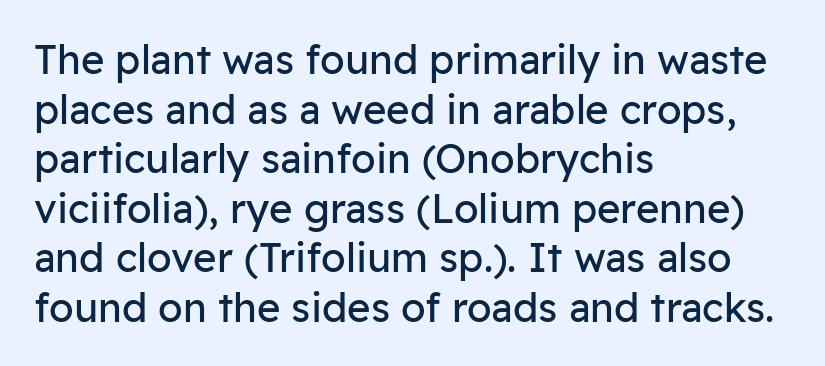
Q: Is the text bold? A: No.
Q: Is the text italic (slanted)? A: No, it is upright.
Q: Is the typeface a serif or a sans-serif typeface? A: Sans-serif.
Q: Is the text underlined? A: No.
Q: How is the paragraph aligned? A: Left-aligned.
Q: Is the spacing between letters normal or unusually wide? A: Normal.
Q: Width (condensed, normal, or wide)? A: Normal.
Q: Stroke contrast? A: Low.
Q: x-height? A: Medium.
Q: Monospaced? A: No.
